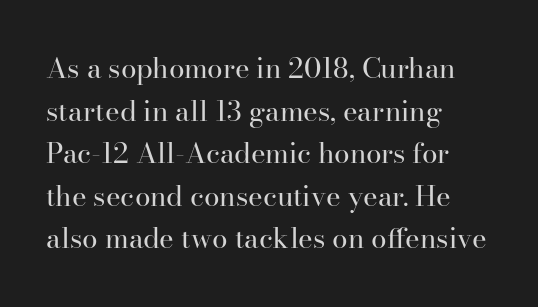
Note the varied advance widths — an 'i' is clearly narrower than an 'm'. If you drew a ruler down the left edge, every line would touch it. Quick note: underline off. The typeface chosen for these lines features serifs. The type sits square on the baseline with zero lean.
